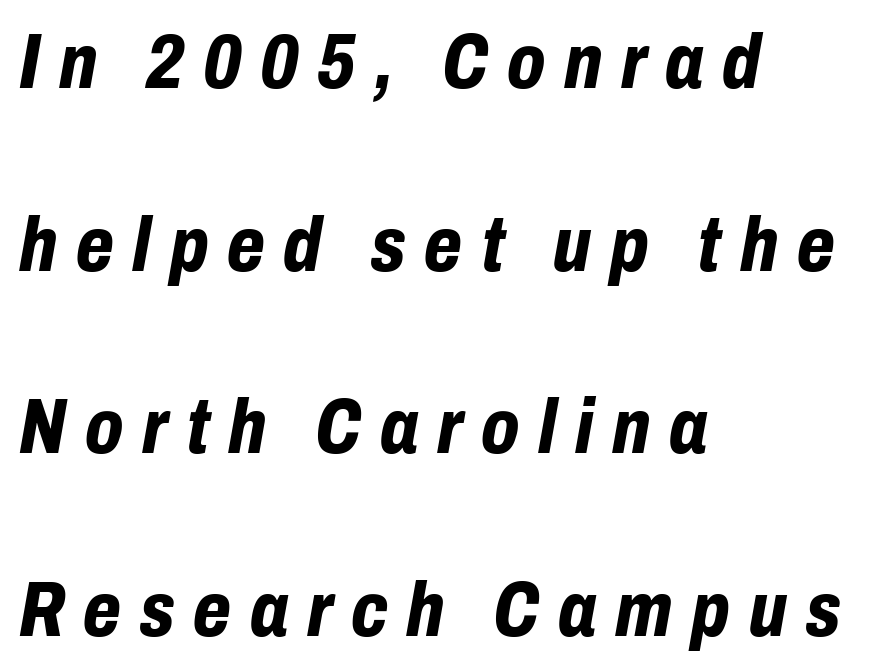
Q: Is the text bold? A: Yes.
Q: Is the text italic (slanted)? A: Yes, it leans right by about 10 degrees.
Q: Is the text underlined? A: No.
Q: How is the paragraph aligned? A: Left-aligned.
Q: Is the spacing between letters normal or unusually wide? A: Unusually wide.
Q: Is the spacing between lines tight, normal or loose? A: Loose.
Q: Width (condensed, normal, or wide)? A: Condensed.
Q: Stroke contrast? A: Low.
Q: x-height? A: Medium.
Q: Monospaced? A: No.
